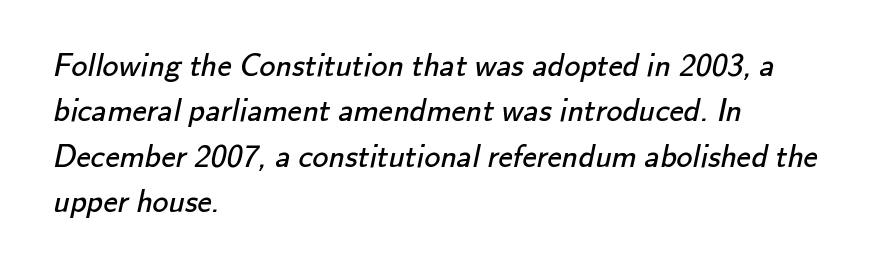
Q: Is the text bold? A: No.
Q: Is the typeface a serif or a sans-serif typeface? A: Sans-serif.
Q: Is the text underlined? A: No.
Q: How is the paragraph aligned? A: Left-aligned.
Q: Is the spacing between letters normal or unusually wide? A: Normal.
Q: Is the spacing between lines tight, normal or loose? A: Normal.
Q: Width (condensed, normal, or wide)? A: Normal.
Q: Stroke contrast? A: Low.
Q: x-height? A: Small.
Q: Monospaced? A: No.
